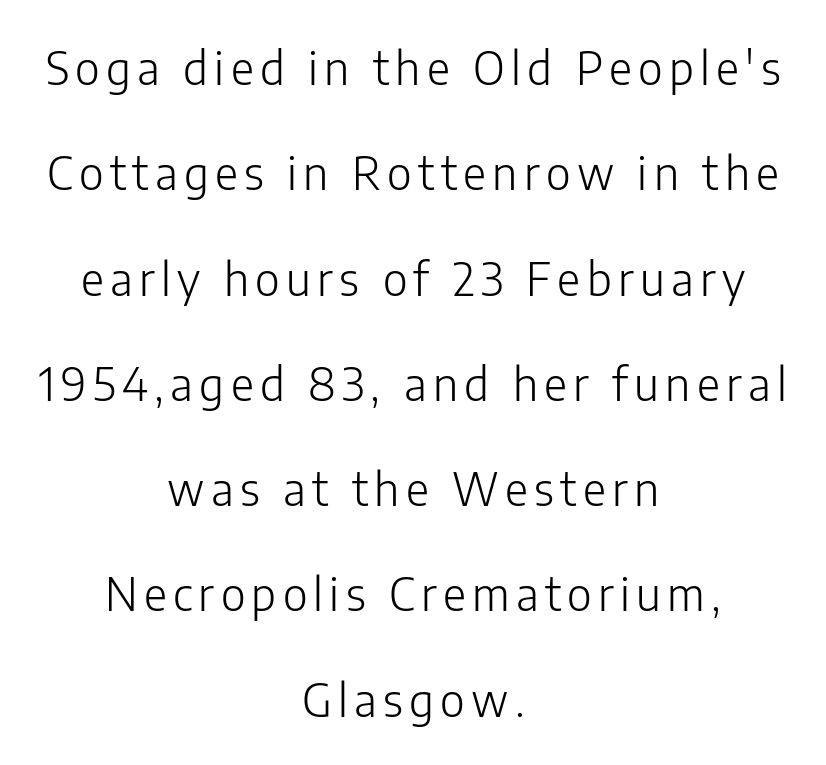
The font is comparable to plain body text, perhaps lighter. Descenders hang freely into open space. Are there feet on the stems? There aren't — it's a sans. You can tell it's not italic because the verticals are truly vertical.
